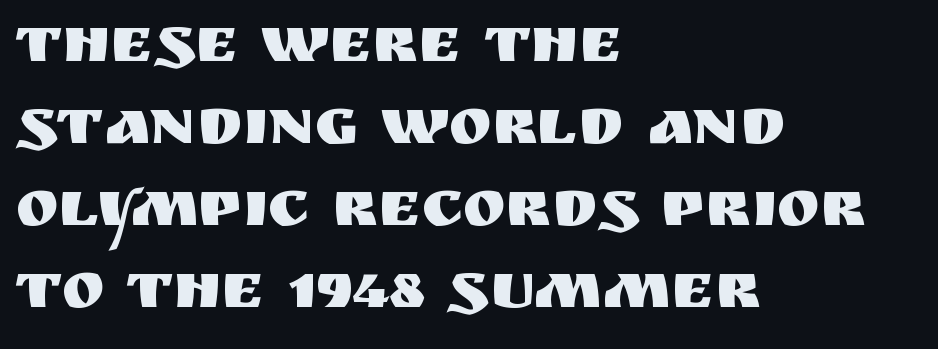
The designer went with a sans here, leaving each stem footless. Beneath every word, the page is bare. Line starts are locked; line ends wander. Look at the tracking — it's just the regular setting, nothing added. The space between consecutive lines is moderate. Posture: straight, roman, zero tilt.
